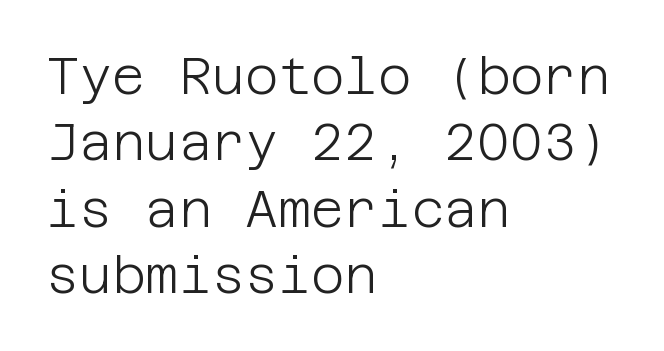
Q: Is the text bold? A: No.
Q: Is the text italic (slanted)? A: No, it is upright.
Q: Is the typeface a serif or a sans-serif typeface? A: Sans-serif.
Q: Is the text underlined? A: No.
Q: How is the paragraph aligned? A: Left-aligned.
Q: Is the spacing between letters normal or unusually wide? A: Normal.
Q: Is the spacing between lines tight, normal or loose? A: Normal.
Q: Width (condensed, normal, or wide)? A: Normal.
Q: Stroke contrast? A: Low.
Q: x-height? A: Large.
